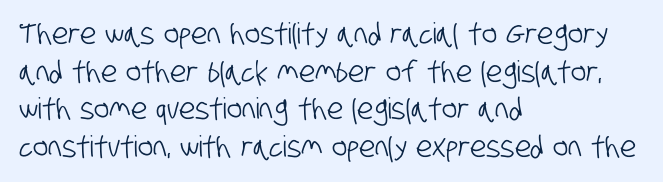
{"serif": "no", "width": "condensed", "stroke_contrast": "low", "x_height": "large", "monospaced": "no", "underline": "no", "align": "left", "line_spacing": "normal", "line_spacing_ratio": 1.3, "letter_spacing": "normal", "letter_spacing_em": 0.0, "glyph_px": 29}
